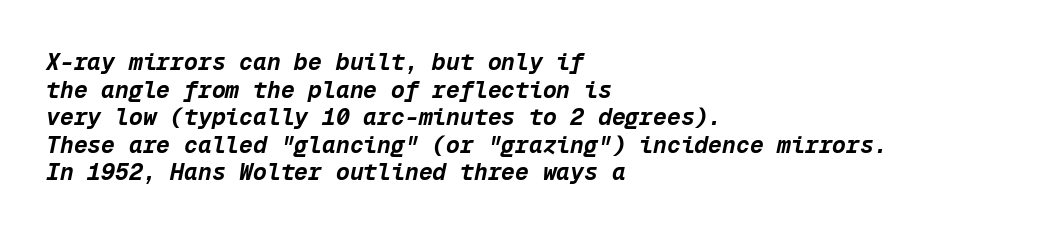
Left-aligned paragraph, ragged on the right. Looking at the ascenders, they clearly lean. Each word holds together tightly as a unit, with standard inter-letter gaps. Only glyphs here, with clear space below each row.
